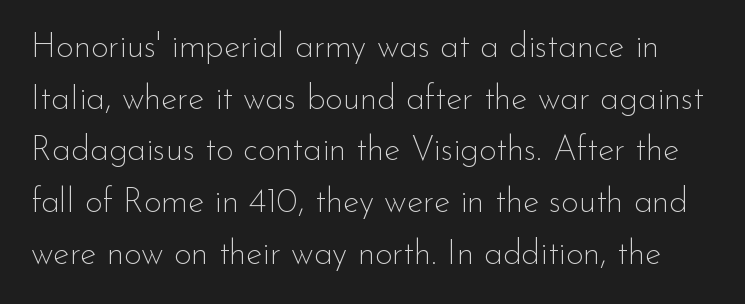
Unbolded letterforms with no extra heft. In terms of letterspacing, this is plain default setting. This block has exactly the height ordinary leading produces. Unlike a traditional serif, this face leaves its strokes unadorned. These lines were composed using upright roman letters.
